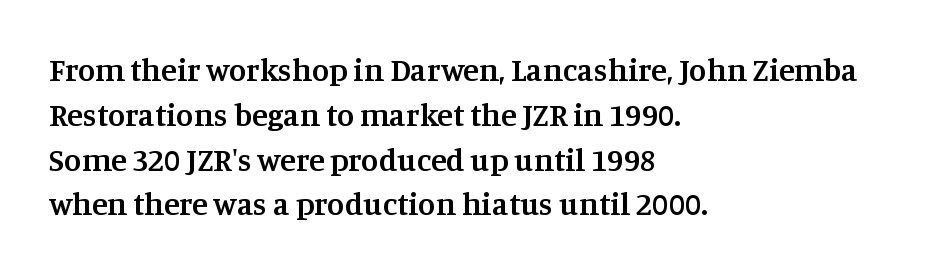
Q: Is the text bold? A: Semi-bold.
Q: Is the text italic (slanted)? A: No, it is upright.
Q: Is the typeface a serif or a sans-serif typeface? A: Serif.
Q: Is the text underlined? A: No.
Q: How is the paragraph aligned? A: Left-aligned.
Q: Is the spacing between letters normal or unusually wide? A: Normal.
Q: Is the spacing between lines tight, normal or loose? A: Normal.
Q: Width (condensed, normal, or wide)? A: Normal.
Q: Stroke contrast? A: Medium.
Q: x-height? A: Large.
Q: Monospaced? A: No.
